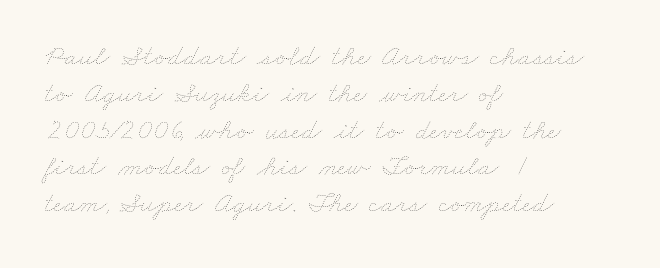
Nobody drew a line under any word here. On a weight scale, this lands at 450 or below. Glyph-to-glyph distance matches everyday printed text. Notice how descenders clear the ascenders below comfortably — that's standard leading. Is this a fixed-width face? No — the glyphs have proportional, varying widths.
